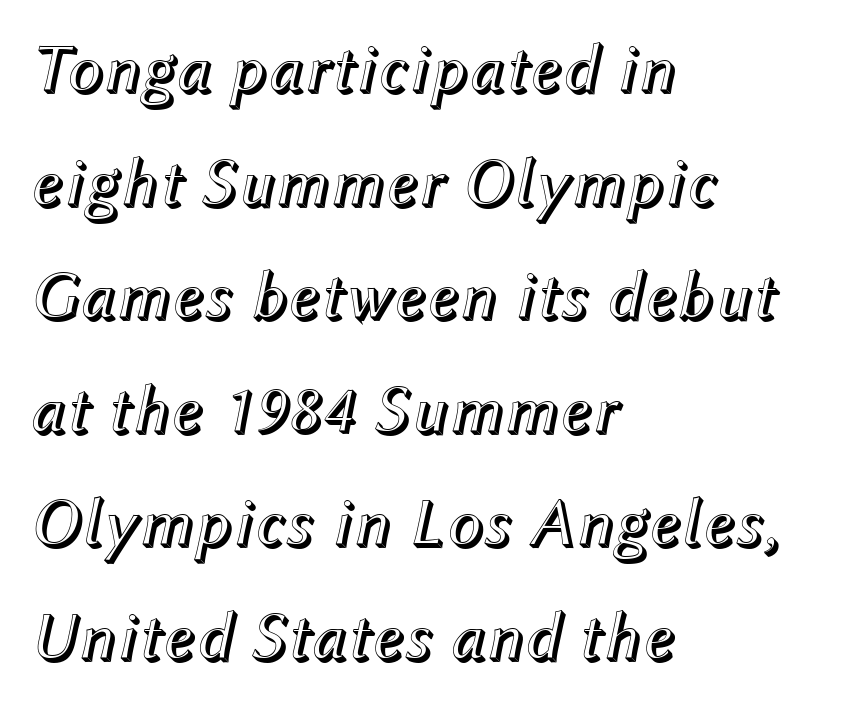
Q: Is the text italic (slanted)? A: Yes, it leans right by about 12 degrees.
Q: Is the text underlined? A: No.
Q: How is the paragraph aligned? A: Left-aligned.
Q: Is the spacing between letters normal or unusually wide? A: Normal.
Q: Is the spacing between lines tight, normal or loose? A: Normal.
Q: Width (condensed, normal, or wide)? A: Normal.
Q: x-height? A: Medium.
Q: Monospaced? A: No.
